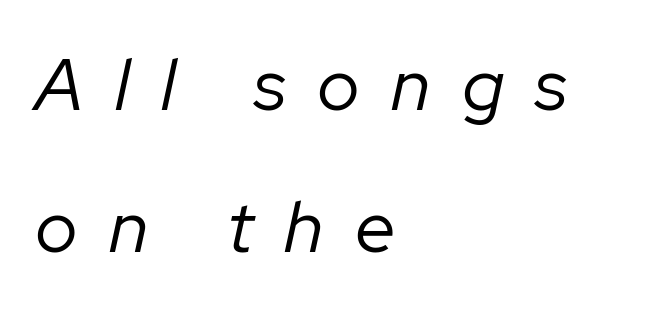
{"italic": "yes", "lean": "right", "slant_degrees": 12, "bold": "no", "weight": "regular", "width": "normal", "stroke_contrast": "low", "x_height": "medium", "monospaced": "no", "underline": "no", "align": "left", "line_spacing": "loose", "line_spacing_ratio": 1.94, "letter_spacing": "wide", "letter_spacing_em": 0.43, "glyph_px": 73}
